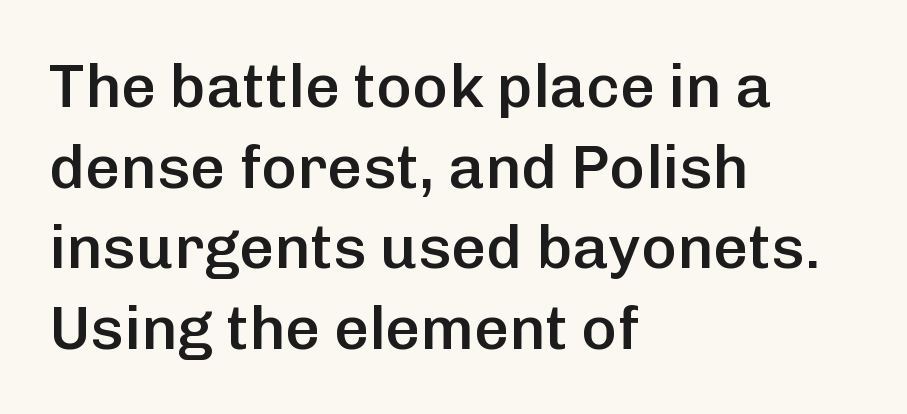
The image shows 61 px semibold sans-serif type, upright; set left-aligned, normal line spacing (1.32x), normal letter spacing, not underlined; low stroke contrast and a medium x-height.
